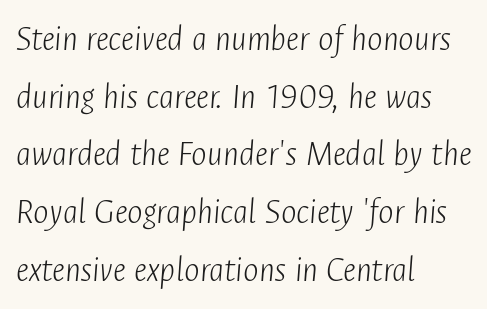
{"italic": "yes", "lean": "right", "slant_degrees": 4, "bold": "no", "weight": "light", "width": "condensed", "stroke_contrast": "low", "x_height": "medium", "monospaced": "no", "underline": "no", "align": "left", "line_spacing": "normal", "line_spacing_ratio": 1.56, "letter_spacing": "normal", "letter_spacing_em": 0.0, "glyph_px": 37}
